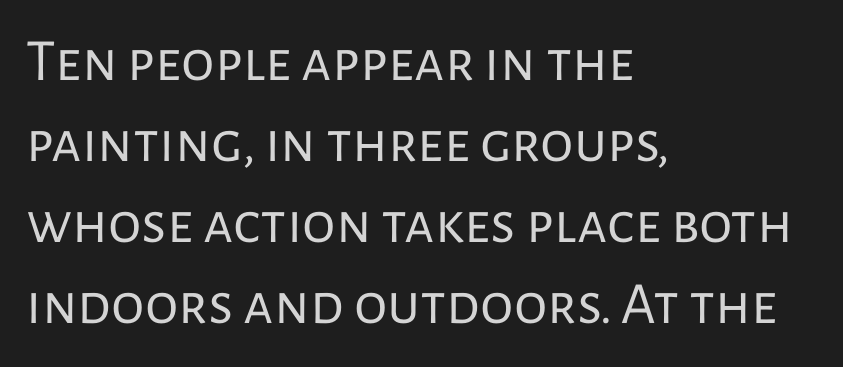
The image shows 60 px regular-weight sans-serif type, upright; set left-aligned, normal line spacing (1.35x), normal letter spacing, not underlined; low stroke contrast and a medium x-height.
